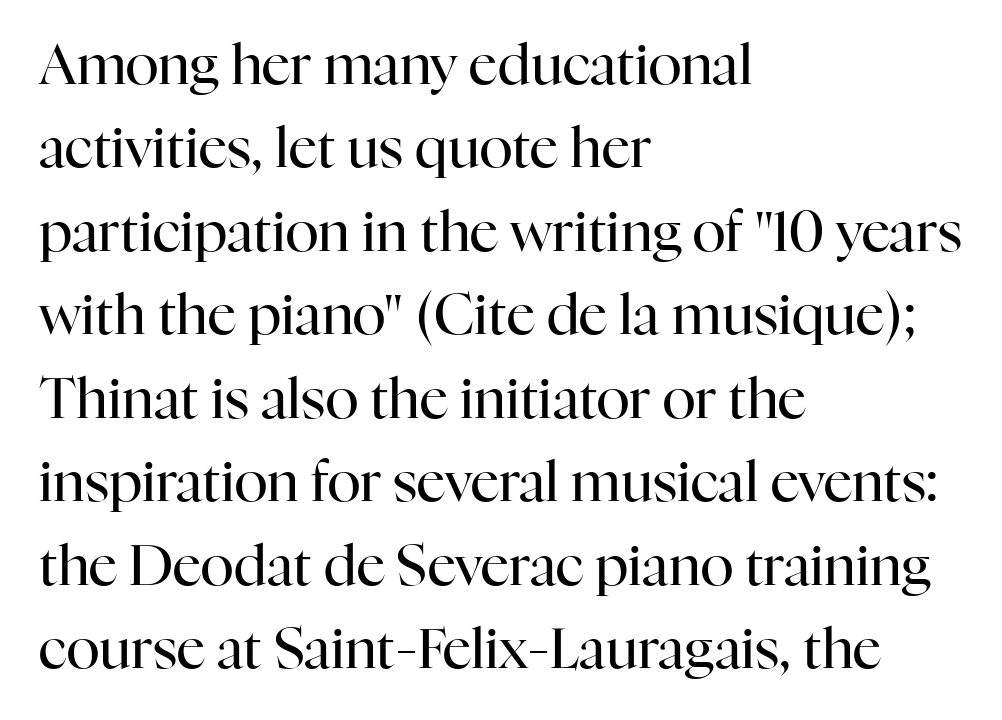
{"serif": "yes", "italic": "no", "bold": "no", "weight": "regular", "width": "normal", "stroke_contrast": "high", "x_height": "medium", "monospaced": "no", "underline": "no", "align": "left", "line_spacing": "normal", "line_spacing_ratio": 1.49, "letter_spacing": "normal", "letter_spacing_em": 0.0, "glyph_px": 56}
